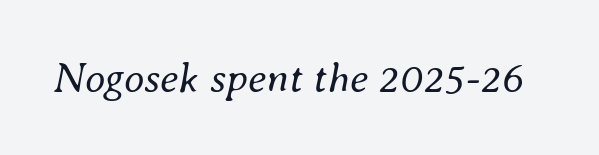
{"italic": "yes", "lean": "right", "slant_degrees": 8, "bold": "no", "weight": "regular", "width": "normal", "stroke_contrast": "medium", "x_height": "small", "monospaced": "no", "underline": "no", "letter_spacing": "normal", "letter_spacing_em": 0.0, "glyph_px": 42}
